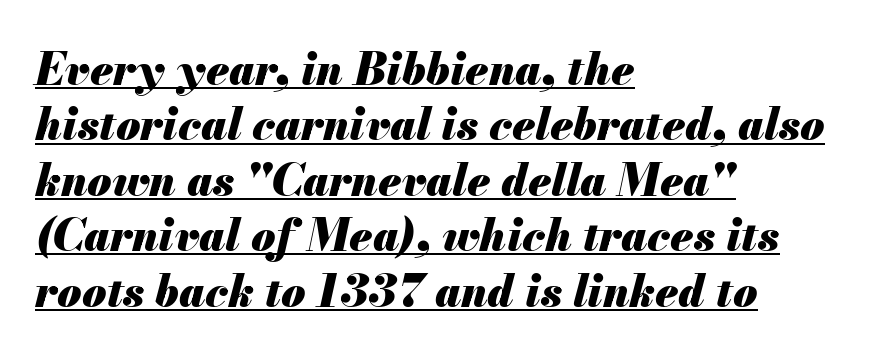
The image shows 44 px heavy type, italic (leaning right); set left-aligned, normal line spacing (1.26x), normal letter spacing, underlined; medium stroke contrast and a small x-height.
